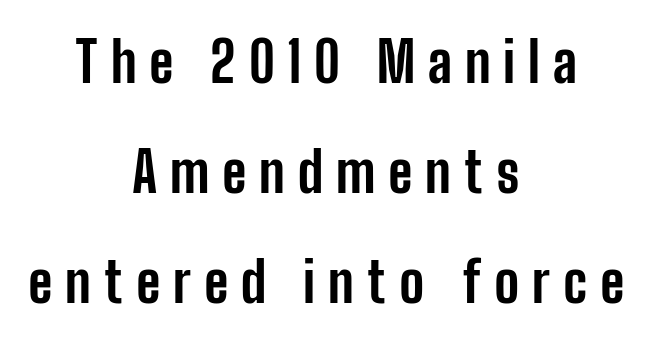
The horizontal fit of the characters is loose and conspicuously gappy. You could fit nearly another row in the gap between these rows. If you drew a line through each stem, it would be perfectly vertical. Is the block centered? Yes — each line is placed symmetrically about the middle. As a designer I'd log this as weight 700, bold. The letters advance in unequal steps, a hallmark of proportional type.
